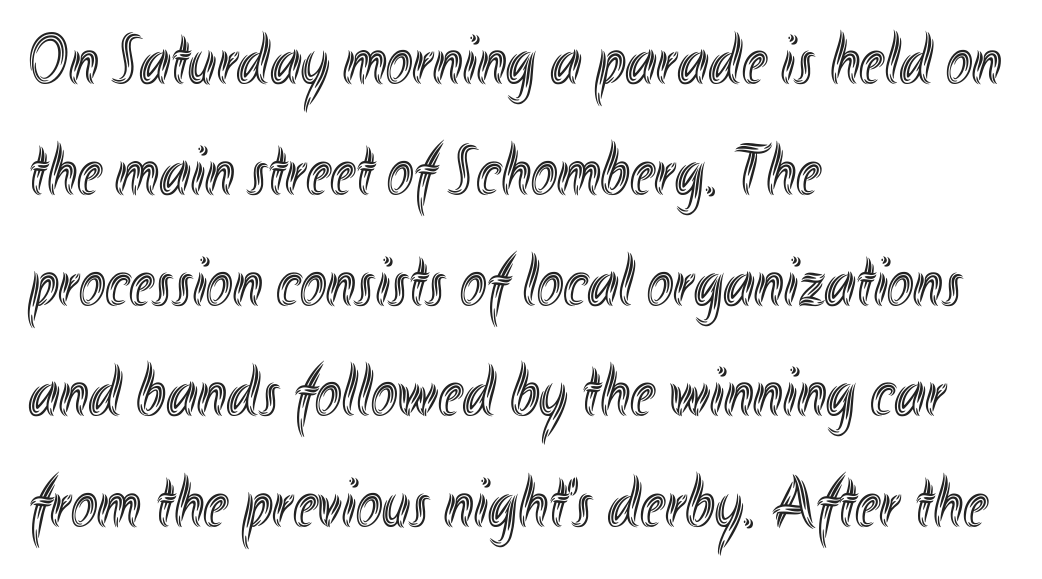
The text block is weighted toward the left margin, trailing off unevenly rightward. Words float on clear page, feet unadorned. Tracking value appears to be zero — textbook default spacing. Spacing verdict: proportional, widths tailored to each character.
